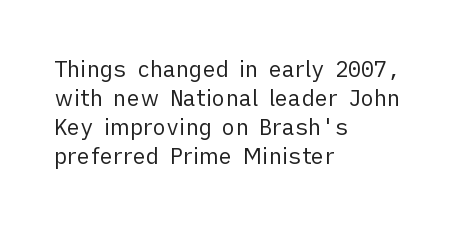
Q: Is the text bold? A: No.
Q: Is the text italic (slanted)? A: No, it is upright.
Q: Is the text underlined? A: No.
Q: How is the paragraph aligned? A: Left-aligned.
Q: Is the spacing between letters normal or unusually wide? A: Normal.
Q: Is the spacing between lines tight, normal or loose? A: Normal.
